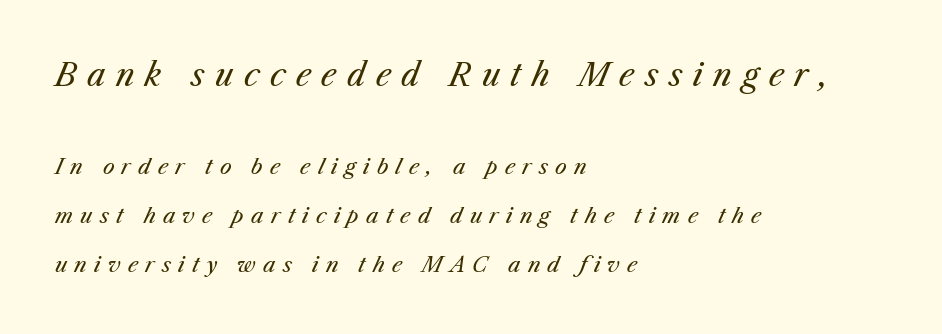
Letters have the restrained weight of plain body copy at most. Does the copy run flush right? No — it runs flush left. The passage shown leans; its letterforms are oblique. A student would notice the top passage is typeset larger than what follows. A clean baseline with only descenders dipping below it.
